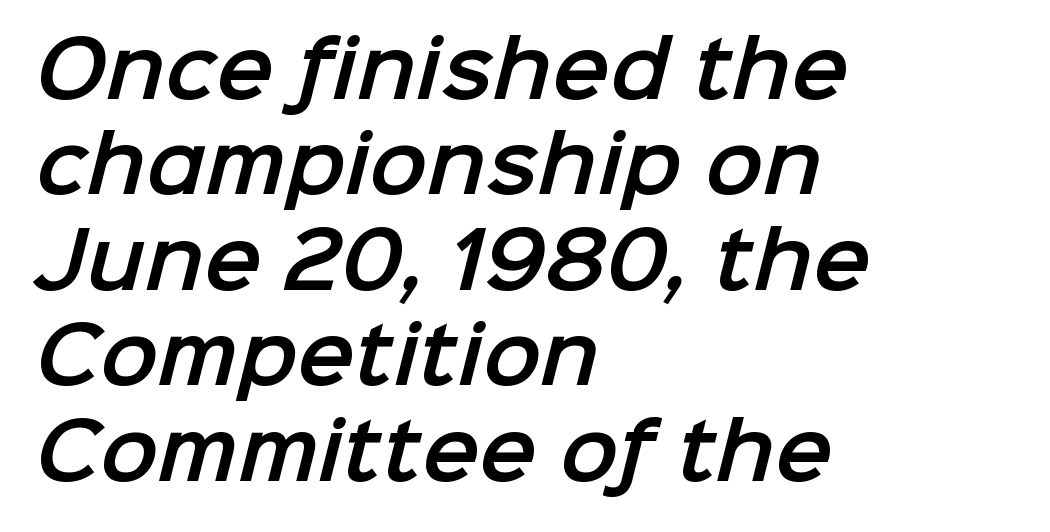
Q: Is the typeface a serif or a sans-serif typeface? A: Sans-serif.
Q: Is the text underlined? A: No.
Q: How is the paragraph aligned? A: Left-aligned.
Q: Is the spacing between letters normal or unusually wide? A: Normal.
Q: Width (condensed, normal, or wide)? A: Normal.
Q: Stroke contrast? A: Low.
Q: x-height? A: Medium.
Q: Monospaced? A: No.
